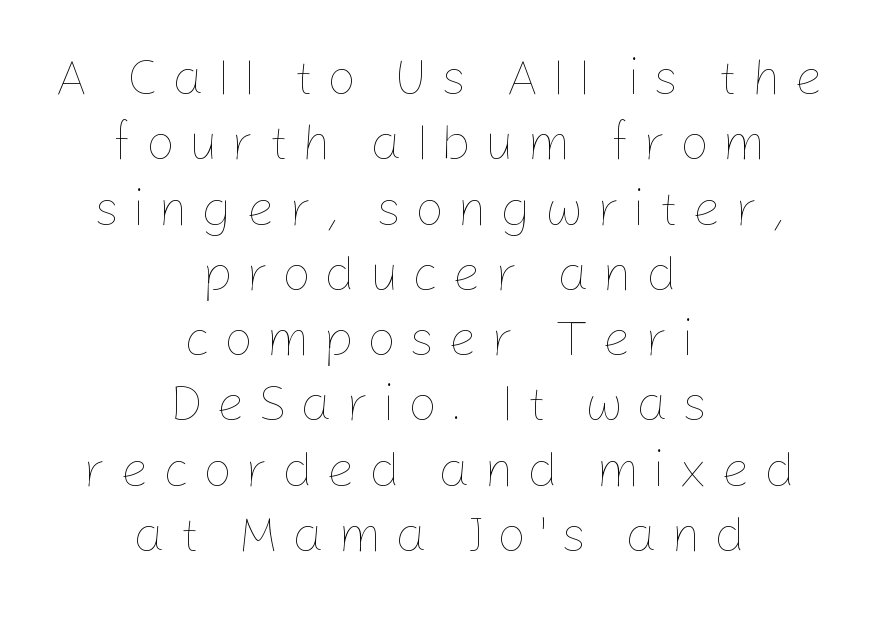
The whitespace from short lines is split evenly between both sides. If you measured baseline to baseline, you'd find a middling distance. The font sits on the lighter half of the weight spectrum, regular included. It's the straight-up-and-down kind of type. These lines have a slow, spaced-out rhythm from letter to letter. This rendering features lettering with no underline.
